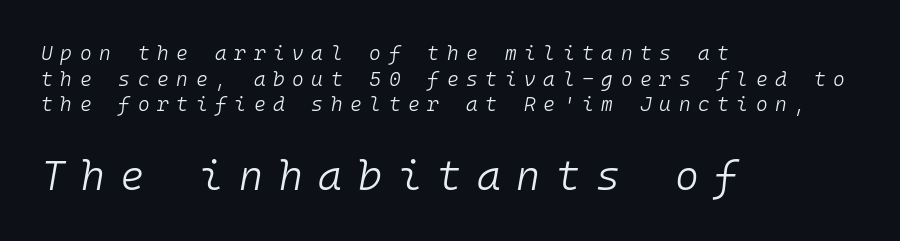
Q: Is the text bold? A: No.
Q: Is the text italic (slanted)? A: Yes, it leans right by about 10 degrees.
Q: Is the text underlined? A: No.
Q: How is the paragraph aligned? A: Left-aligned.
Q: Is the spacing between letters normal or unusually wide? A: Unusually wide.
Q: Is the spacing between lines tight, normal or loose? A: Normal.
Q: Which block of text is set in a larger size, the first (top) or the second (bottom)? A: The second (bottom) one.
Q: Width (condensed, normal, or wide)? A: Normal.
Q: Stroke contrast? A: Low.
Q: x-height? A: Medium.
Q: Monospaced? A: Yes.
